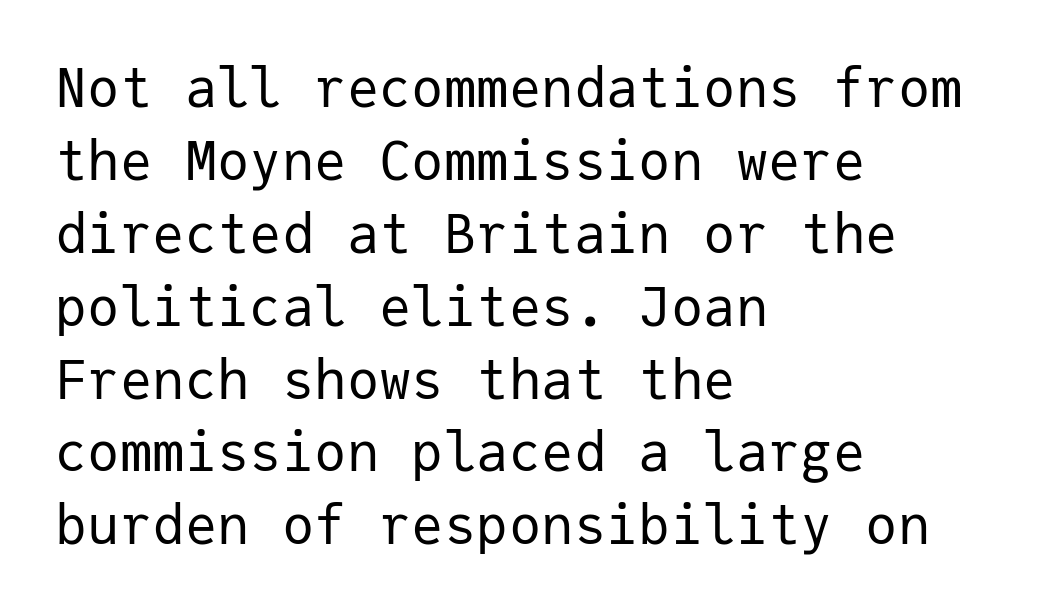
Leftover space on each line is placed entirely after the last word. When letters stand straight like this, we call the style roman or upright. The weight tops out at a normal text grade. Line spacing here is normal. Unlike a traditional serif, this face leaves its strokes unadorned.
